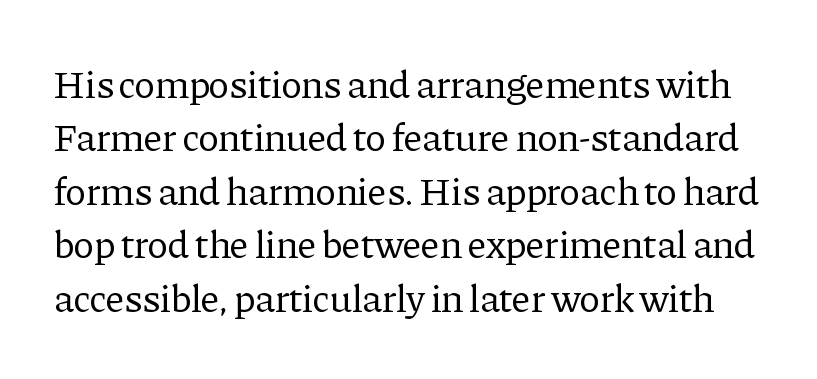
The image shows 39 px regular-weight serif type, upright; set normal line spacing (1.37x), normal letter spacing, not underlined; low stroke contrast and a medium x-height.
